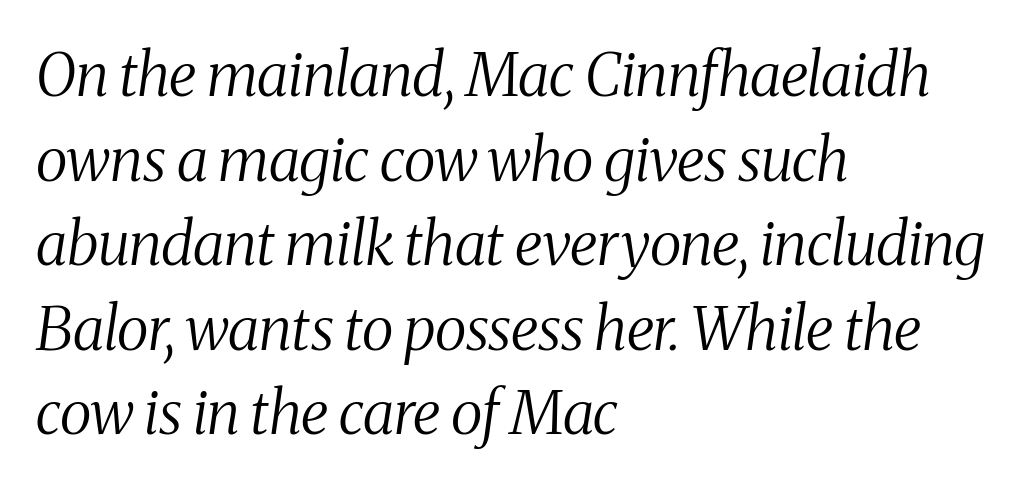
The space directly below the letters is spotless. The letters sit at their default tracking, neither squeezed nor spread. The lettering tilts uniformly, giving the passage an italic look. Serifs: yes, visible at the terminals of the letterforms.
